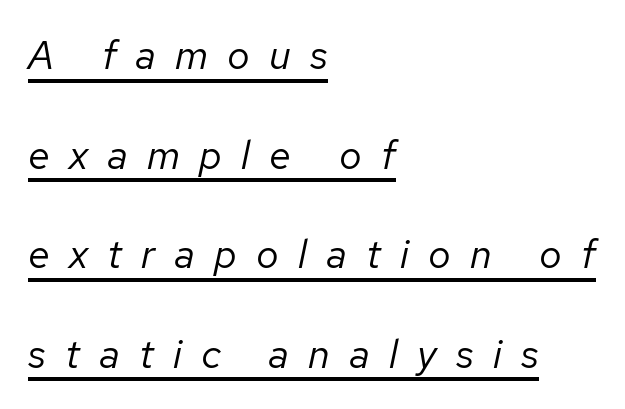
Q: Is the text bold? A: No.
Q: Is the text italic (slanted)? A: Yes, it leans right by about 12 degrees.
Q: Is the text underlined? A: Yes.
Q: How is the paragraph aligned? A: Left-aligned.
Q: Is the spacing between letters normal or unusually wide? A: Unusually wide.
Q: Is the spacing between lines tight, normal or loose? A: Loose.
Q: Width (condensed, normal, or wide)? A: Normal.
Q: Stroke contrast? A: Low.
Q: x-height? A: Medium.
Q: Monospaced? A: No.
